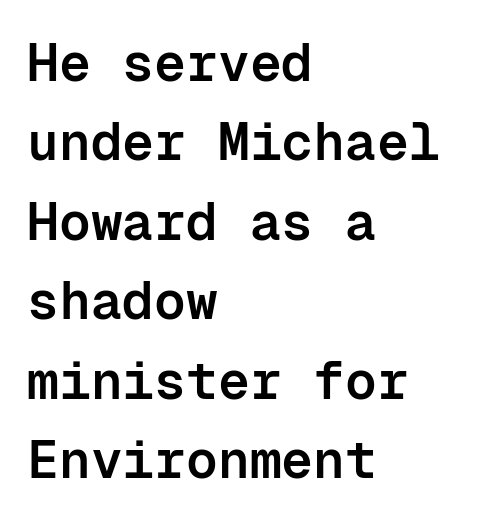
{"serif": "no", "italic": "no", "bold": "semi", "weight": "semibold", "width": "normal", "stroke_contrast": "low", "x_height": "medium", "monospaced": "yes", "underline": "no", "align": "left", "line_spacing": "normal", "line_spacing_ratio": 1.5, "letter_spacing": "normal", "letter_spacing_em": 0.0, "glyph_px": 53}
